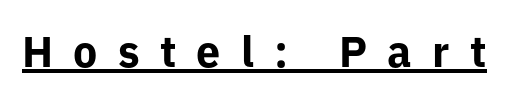
The sample's only ornament is a line tracing under the words. Is this a sans? Yes — the strokes have no serifs. Do the characters align in a grid? No, the font is proportional. Compared with typical body copy, the letter spacing here is much looser.
